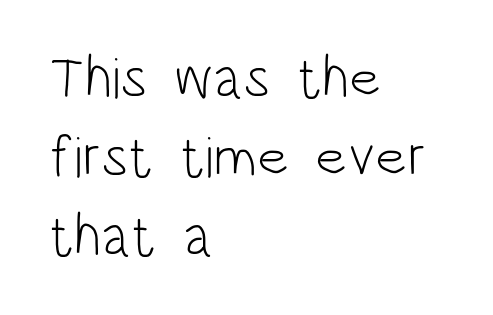
The image shows 58 px light, condensed sans-serif type, upright; set left-aligned, normal line spacing (1.36x), normal letter spacing, not underlined; low stroke contrast and a large x-height.
